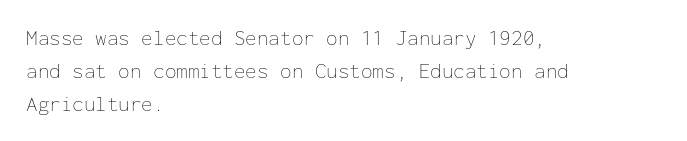
{"italic": "no", "bold": "no", "underline": "no", "align": "left", "line_spacing": "normal", "line_spacing_ratio": 1.57, "letter_spacing": "normal", "letter_spacing_em": 0.0, "glyph_px": 21}
